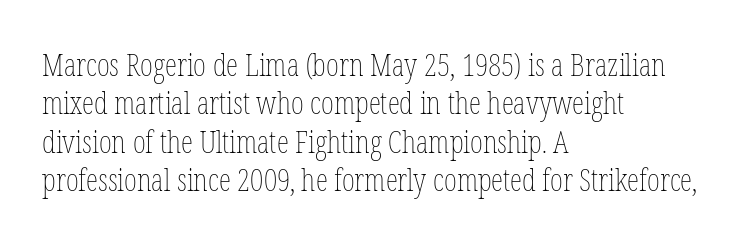
{"italic": "no", "bold": "no", "weight": "thin", "width": "condensed", "stroke_contrast": "low", "x_height": "medium", "monospaced": "no", "underline": "no", "align": "left", "line_spacing_ratio": 1.24, "letter_spacing": "normal", "letter_spacing_em": 0.0, "glyph_px": 31}
